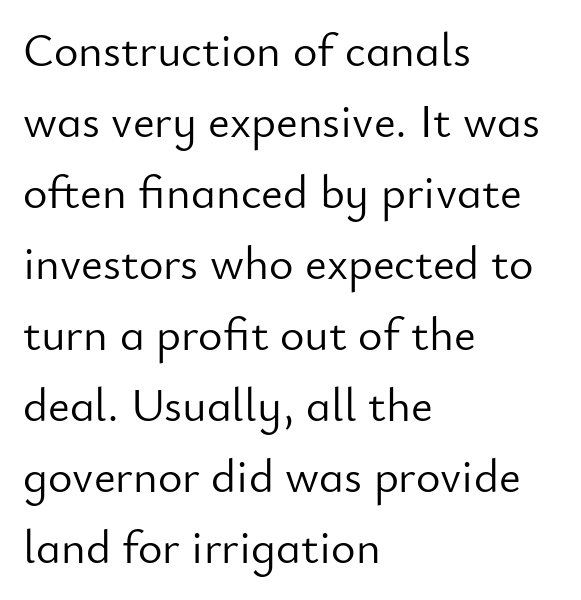
These lines are rendered in a variable-pitch font. There is no visible air inserted between adjacent glyphs. Check where the strokes stop: nothing finishes them off — pure sans. Posture: vertical. This sample keeps an unexceptional amount of space between lines.
